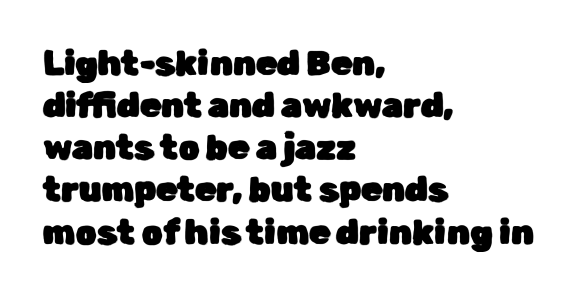
The image shows 34 px sans-serif type, upright; set left-aligned, line spacing 1.24x, normal letter spacing, not underlined; low stroke contrast and a medium x-height.
